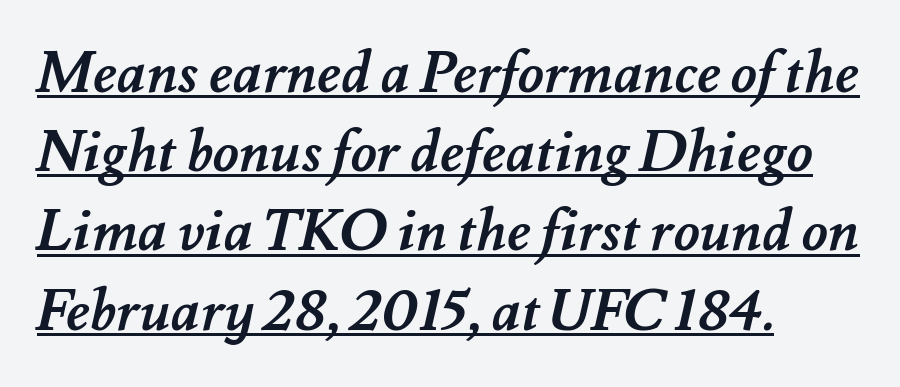
The image shows 57 px semibold type; set left-aligned, normal line spacing (1.39x), normal letter spacing, underlined; medium stroke contrast and a small x-height.
